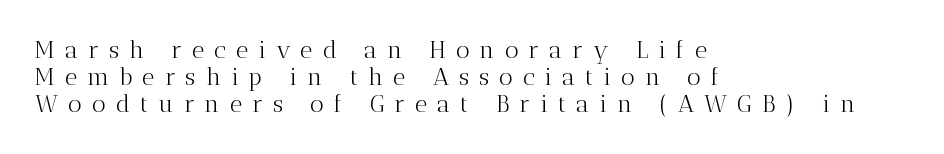
{"italic": "no", "bold": "no", "underline": "no", "align": "left", "line_spacing": "tight", "line_spacing_ratio": 1.13, "letter_spacing": "wide", "letter_spacing_em": 0.42, "glyph_px": 24}
